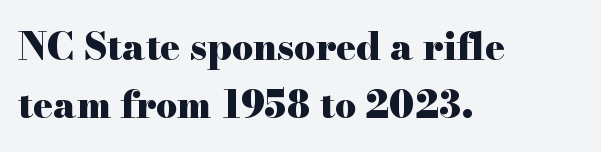
The image shows 37 px heavy, wide serif type, upright; set left-aligned, normal line spacing (1.57x), normal letter spacing, not underlined; high stroke contrast and a small x-height.
